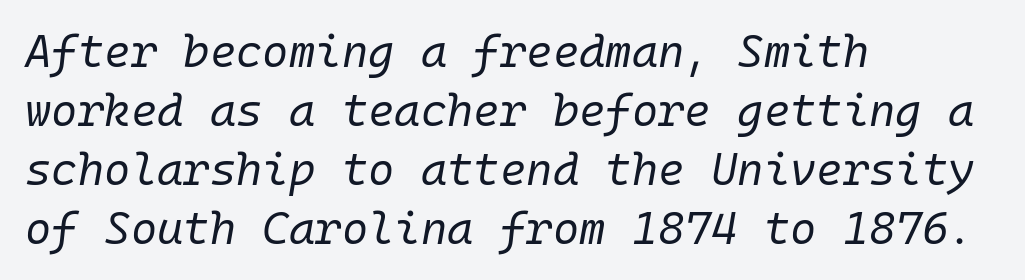
The image shows 45 px regular-weight type, italic (leaning right), monospaced; set left-aligned, normal line spacing (1.31x), normal letter spacing, not underlined; low stroke contrast and a medium x-height.
